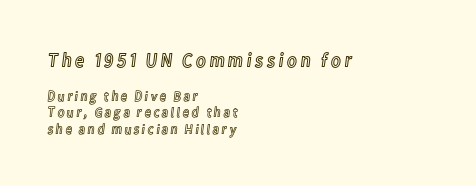
Q: Is the text italic (slanted)? A: Yes.
Q: Is the text underlined? A: No.
Q: How is the paragraph aligned? A: Left-aligned.
Q: Which block of text is set in a larger size, the first (top) or the second (bottom)? A: The first (top) one.
